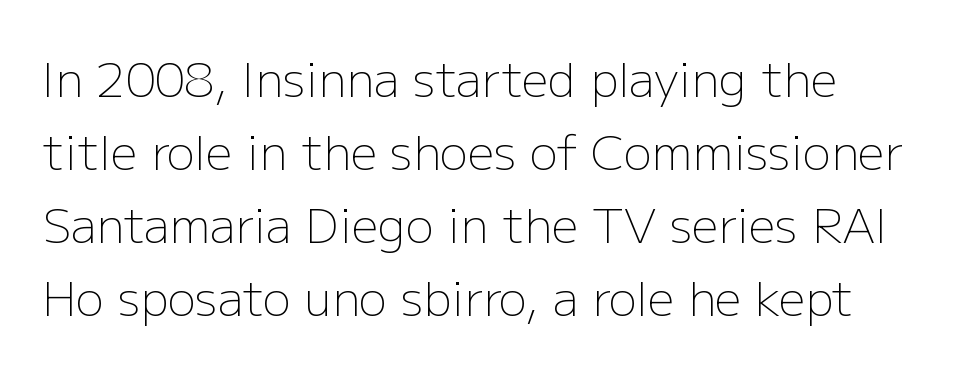
{"serif": "no", "italic": "no", "bold": "no", "weight": "light", "width": "normal", "stroke_contrast": "low", "x_height": "medium", "monospaced": "no", "underline": "no", "align": "left", "line_spacing": "normal", "line_spacing_ratio": 1.55, "letter_spacing": "normal", "letter_spacing_em": 0.0, "glyph_px": 47}
